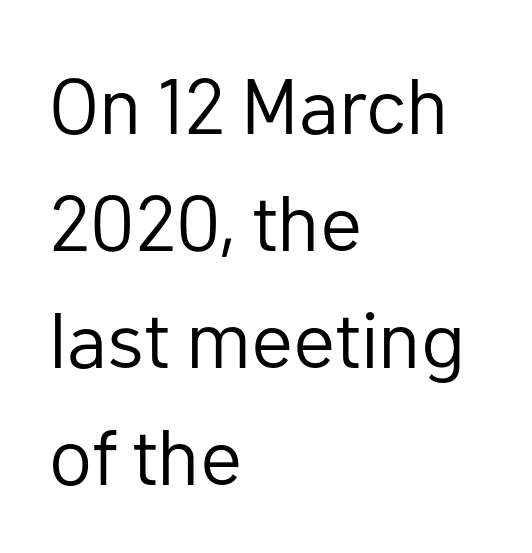
Regarding serifs, this sample does without them. Interline gaps are of average width in this sample. Weight: in the light-to-regular range. Glance below the letters and you will spot only blank space. Words appear dense and cohesive because spacing is normal. Vertical strokes here are truly vertical.
